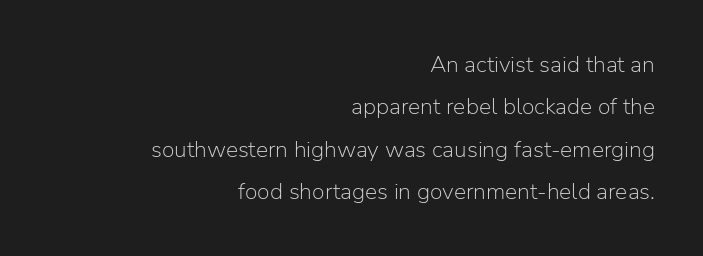
Q: Is the text bold? A: No.
Q: Is the text italic (slanted)? A: No, it is upright.
Q: Is the text underlined? A: No.
Q: How is the paragraph aligned? A: Right-aligned.
Q: Is the spacing between letters normal or unusually wide? A: Normal.
